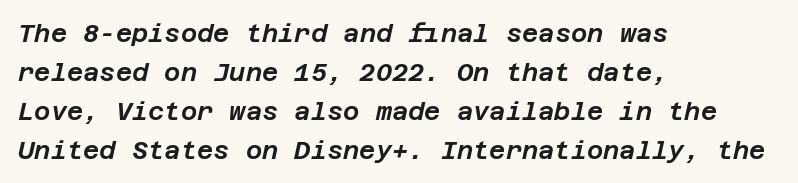
The specimen omits any rule beneath the text block's lines. The glyphs look as if they've been sheared to an angle. The text block is weighted toward the left margin, trailing off unevenly rightward. Vertically, the passage feels balanced, rows spaced as you'd expect. Tracking here is standard; glyphs follow each other at the usual distance.
